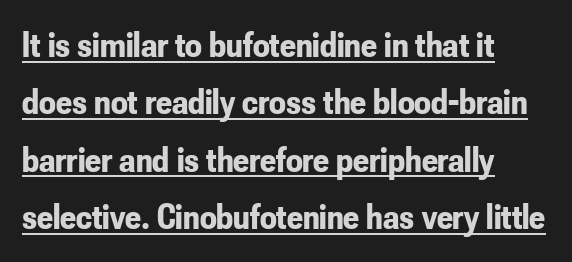
The image shows 37 px bold, condensed sans-serif type, upright; set left-aligned, normal line spacing (1.55x), normal letter spacing, underlined; low stroke contrast and a small x-height.
